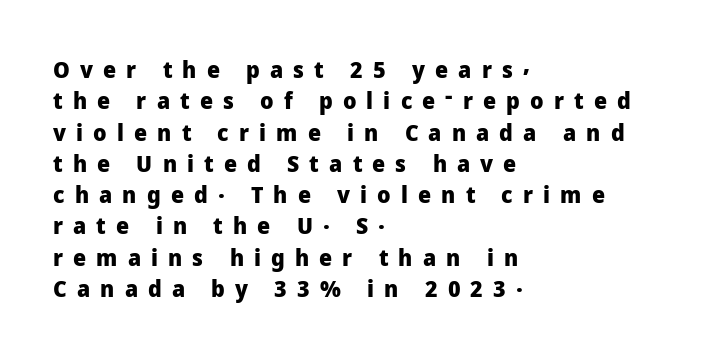
No word sits above an underline. Line starts are locked; line ends wander. Vertical spacing — default. Caption: expanded tracking, letters set apart. Strong, thick strokes mark this as bold type.
